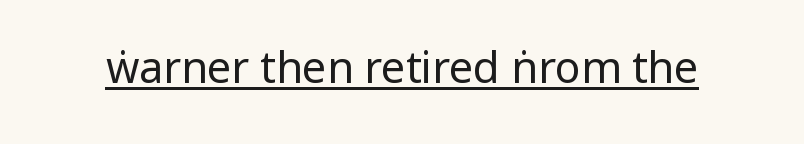
Typographically, this falls in the sans-serif category. Each word holds together tightly as a unit, with standard inter-letter gaps. Stem width sits at or under what a default text font uses. The axis of the letterforms is exactly vertical. Check the space under the baseline: a stroke is drawn there.
